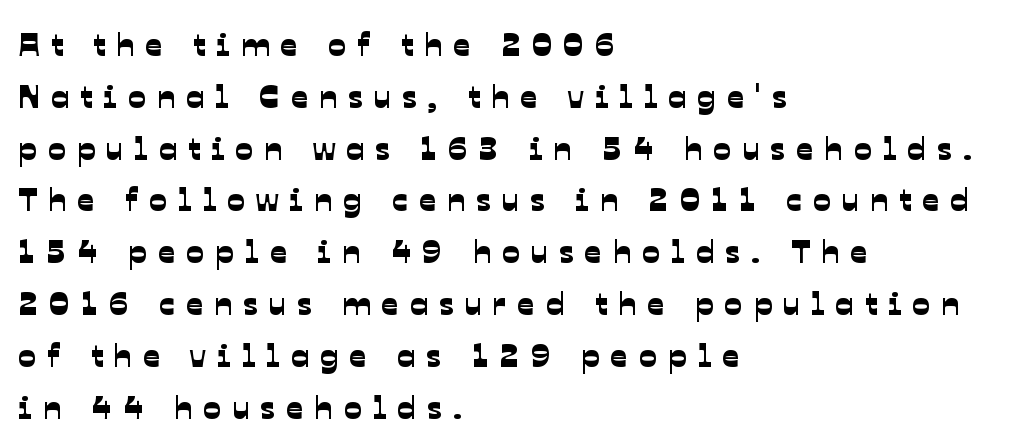
Q: Is the typeface a serif or a sans-serif typeface? A: Sans-serif.
Q: Is the text underlined? A: No.
Q: How is the paragraph aligned? A: Left-aligned.
Q: Is the spacing between letters normal or unusually wide? A: Unusually wide.
Q: Is the spacing between lines tight, normal or loose? A: Normal.
Q: Width (condensed, normal, or wide)? A: Normal.
Q: Stroke contrast? A: Low.
Q: x-height? A: Medium.
Q: Monospaced? A: No.
